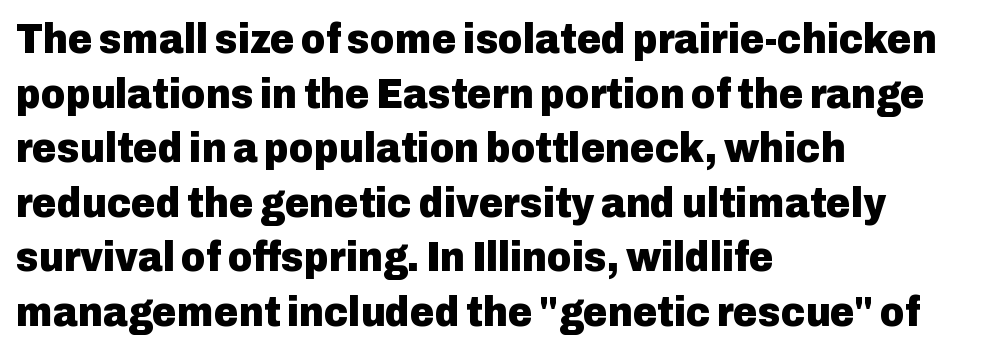
The image shows 42 px heavy sans-serif type, upright; set left-aligned, normal line spacing (1.3x), normal letter spacing, not underlined; low stroke contrast and a medium x-height.
